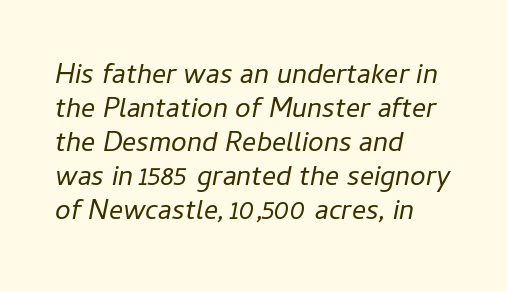
Any mark beneath the type? The region is blank. This rendering uses left alignment, leaving the right contour irregular. The specimen reads as italic at a glance. Each letter keeps its own natural width here, so spacing adapts to shape.
